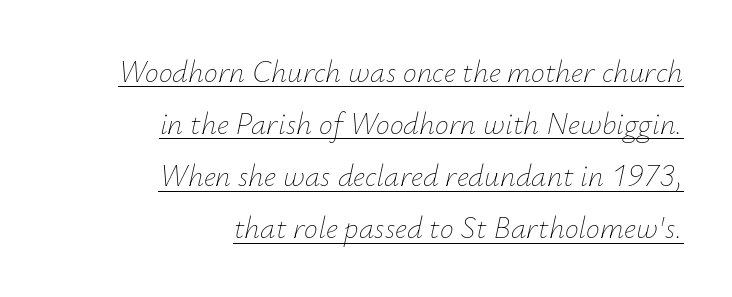
Q: Is the text bold? A: No.
Q: Is the text italic (slanted)? A: Yes, it leans right by about 12 degrees.
Q: Is the text underlined? A: Yes.
Q: How is the paragraph aligned? A: Right-aligned.
Q: Is the spacing between letters normal or unusually wide? A: Normal.
Q: Is the spacing between lines tight, normal or loose? A: Normal.
Q: Width (condensed, normal, or wide)? A: Normal.
Q: Stroke contrast? A: Low.
Q: x-height? A: Small.
Q: Monospaced? A: No.
